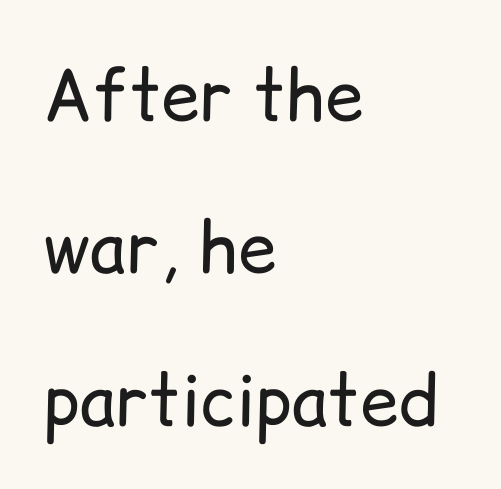
{"serif": "no", "italic": "no", "bold": "no", "weight": "regular", "width": "normal", "stroke_contrast": "low", "x_height": "medium", "monospaced": "no", "underline": "no", "align": "left", "line_spacing": "loose", "line_spacing_ratio": 2.21, "letter_spacing": "normal", "letter_spacing_em": 0.0, "glyph_px": 69}
